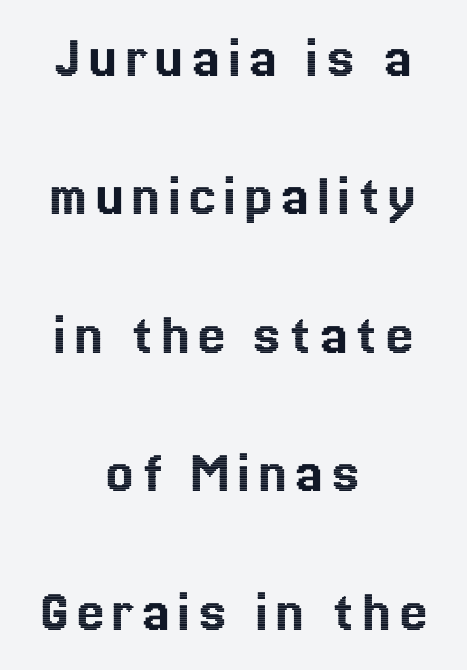
{"italic": "no", "width": "normal", "x_height": "medium", "monospaced": "no", "underline": "no", "align": "center", "line_spacing": "loose", "line_spacing_ratio": 2.27, "glyph_px": 61}
